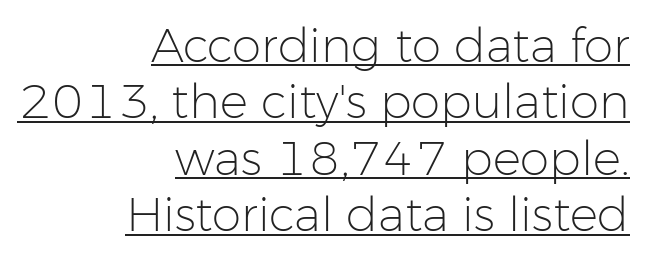
Caption: standard tracking, unaltered. Each stroke keeps to a modest, everyday thickness or less. The lettering holds an erect, upright posture throughout. Each line ends at the same right margin while the left side varies.
